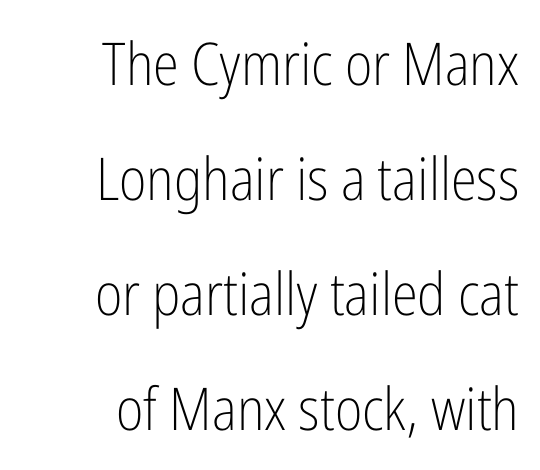
Where is the straight margin? On the right. Serif or sans? Sans — the stroke terminals are bare. Note the varied advance widths — an 'i' is clearly narrower than an 'm'. Honestly, the letter spacing is just normal — you wouldn't notice it.
